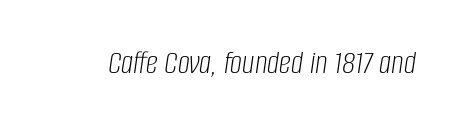
{"italic": "yes", "lean": "right", "slant_degrees": 8, "bold": "no", "weight": "light", "width": "condensed", "stroke_contrast": "low", "x_height": "large", "monospaced": "no", "underline": "no", "letter_spacing": "normal", "letter_spacing_em": 0.0, "glyph_px": 34}
